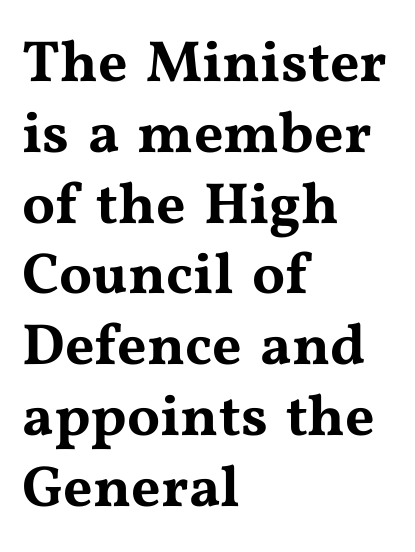
{"serif": "yes", "italic": "no", "width": "wide", "stroke_contrast": "medium", "x_height": "medium", "monospaced": "no", "underline": "no", "align": "left", "line_spacing_ratio": 1.22, "letter_spacing": "normal", "letter_spacing_em": 0.0, "glyph_px": 58}
